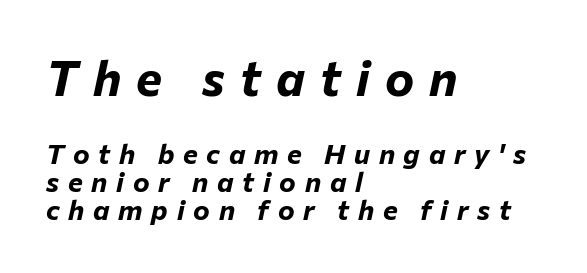
{"italic": "yes", "lean": "right", "slant_degrees": 12, "bold": "yes", "weight": "bold", "width": "normal", "stroke_contrast": "low", "x_height": "medium", "monospaced": "no", "underline": "no", "align": "left", "line_spacing": "tight", "line_spacing_ratio": 1.01, "letter_spacing": "wide", "letter_spacing_em": 0.31, "larger_block": "first", "size_ratio": 1.75, "glyph_px": 49}
